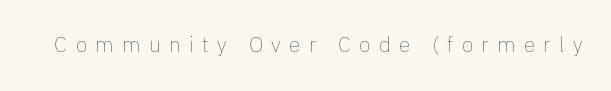
No heavy texture on the line: the type isn't bold. Bare-footed words on every line. The letters are spread apart with noticeably loose tracking. You can tell it's not italic because the verticals are truly vertical.
